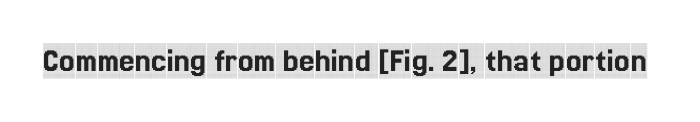
{"serif": "yes", "italic": "no", "width": "condensed", "x_height": "large", "monospaced": "no", "underline": "no", "letter_spacing": "normal", "letter_spacing_em": 0.0, "glyph_px": 35}
